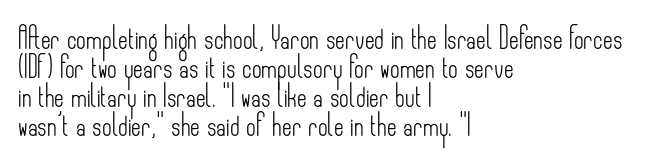
The image shows 21 px text type, upright; set left-aligned, normal line spacing (1.38x), normal letter spacing, not underlined.
